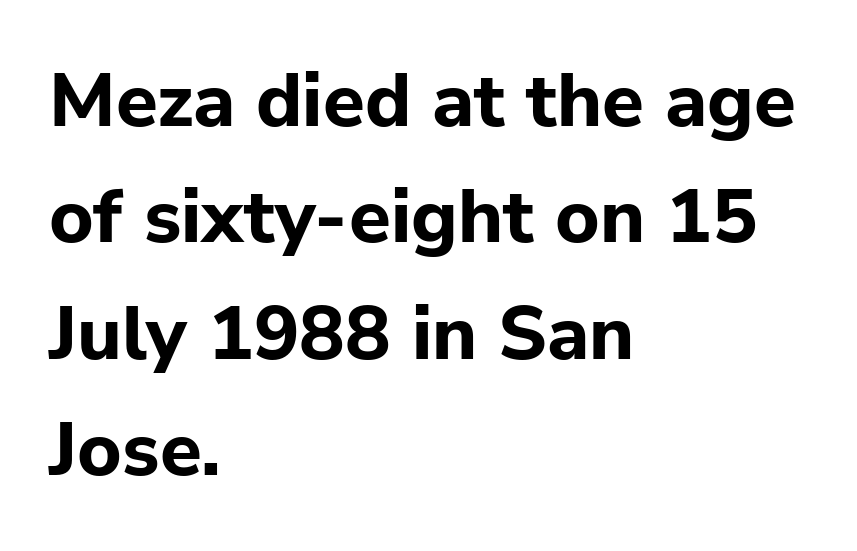
{"serif": "no", "italic": "no", "bold": "yes", "weight": "bold", "width": "normal", "stroke_contrast": "low", "x_height": "medium", "monospaced": "no", "underline": "no", "align": "left", "line_spacing": "normal", "line_spacing_ratio": 1.53, "letter_spacing": "normal", "letter_spacing_em": 0.0, "glyph_px": 76}
